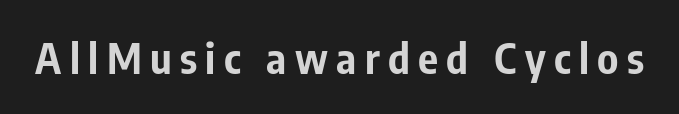
Q: Is the text bold? A: Yes.
Q: Is the text italic (slanted)? A: No, it is upright.
Q: Is the typeface a serif or a sans-serif typeface? A: Sans-serif.
Q: Is the text underlined? A: No.
Q: Is the spacing between letters normal or unusually wide? A: Unusually wide.
Q: Width (condensed, normal, or wide)? A: Condensed.
Q: Stroke contrast? A: Low.
Q: x-height? A: Medium.
Q: Monospaced? A: No.
